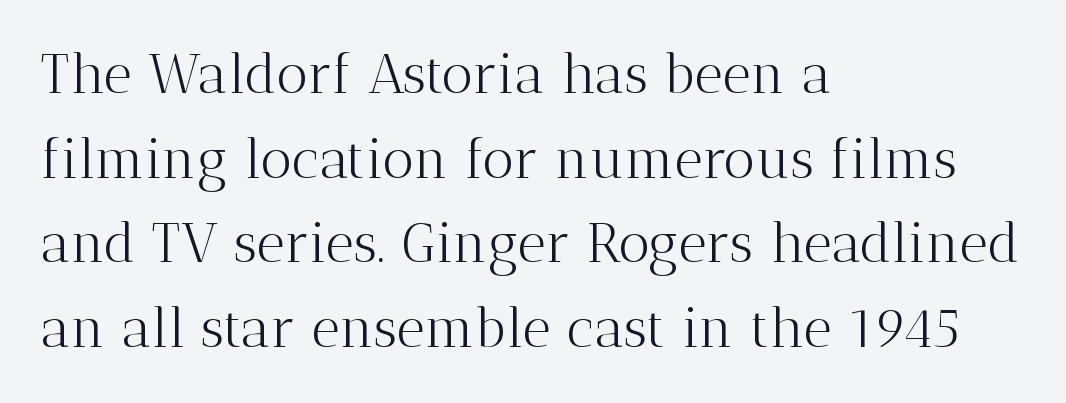
The image shows 55 px light serif type, upright; set left-aligned, normal line spacing (1.54x), normal letter spacing, not underlined; medium stroke contrast and a medium x-height.
